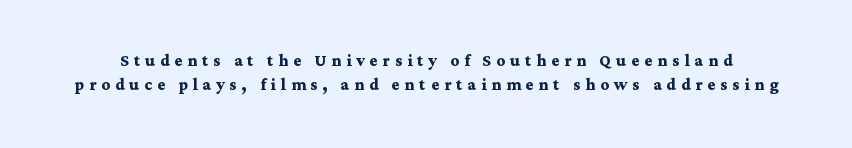
Style check: upright. Observe the wide spacing: letters keep a clear distance from each other. This is heavy type, rendered in bold. The designer dialed line spacing down below the default. The zone under the glyphs is completely vacant.
